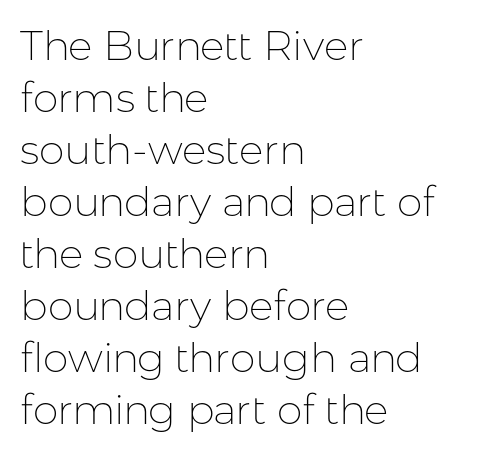
{"serif": "no", "italic": "no", "bold": "no", "weight": "thin", "width": "normal", "stroke_contrast": "low", "x_height": "medium", "monospaced": "no", "underline": "no", "align": "left", "line_spacing": "normal", "line_spacing_ratio": 1.27, "letter_spacing": "normal", "letter_spacing_em": 0.0, "glyph_px": 41}
